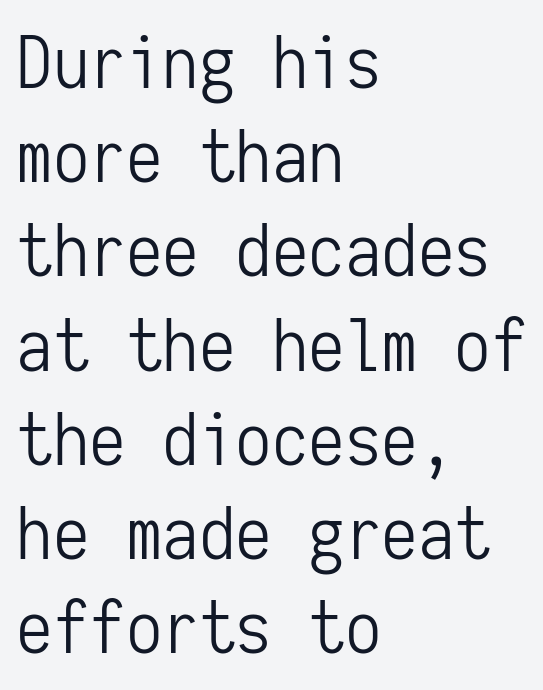
A typesetter would label this face a sans. The ragged edge is on the right, which tells us the setting is flush left. The horizontal fit of the characters is conventional and even. Nope, not italic — everything's standing straight. Here the designer chose a console-style face with uniform glyph widths.
